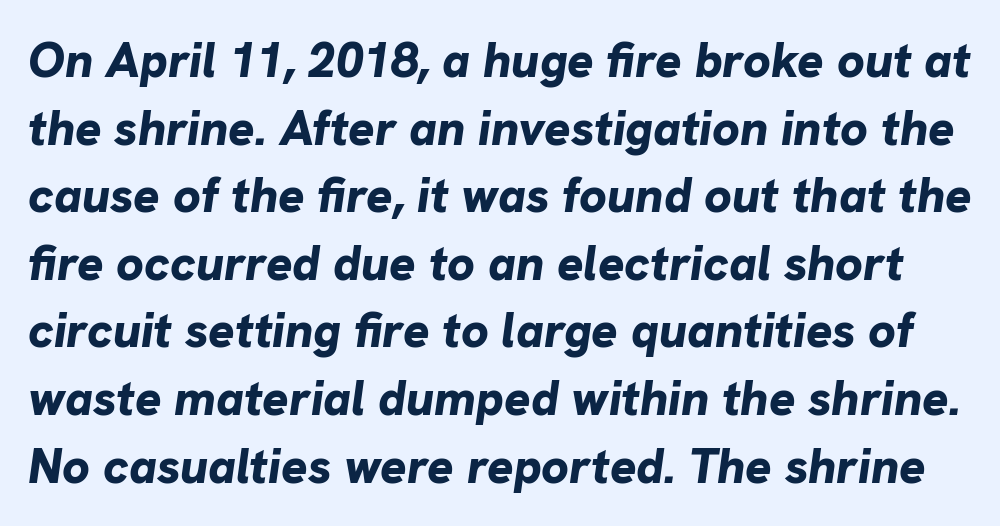
{"italic": "yes", "lean": "right", "slant_degrees": 8, "bold": "yes", "weight": "bold", "width": "normal", "stroke_contrast": "low", "x_height": "medium", "monospaced": "no", "underline": "no", "line_spacing": "normal", "line_spacing_ratio": 1.38, "letter_spacing": "normal", "letter_spacing_em": 0.0, "glyph_px": 49}
